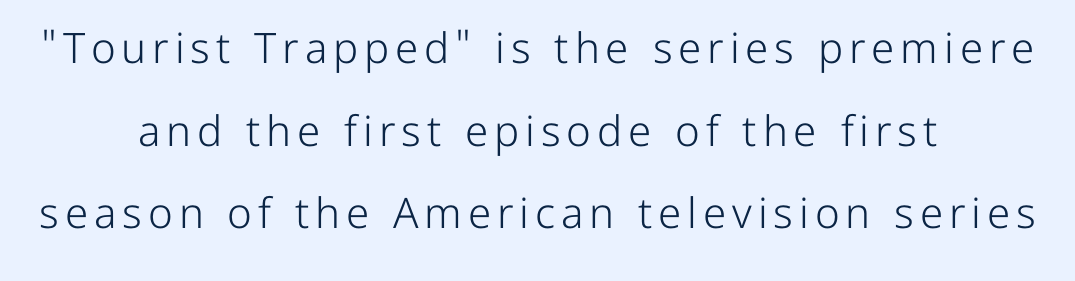
The image shows 42 px light sans-serif type, upright; set centered, loose line spacing (1.97x), not underlined; low stroke contrast and a medium x-height.
